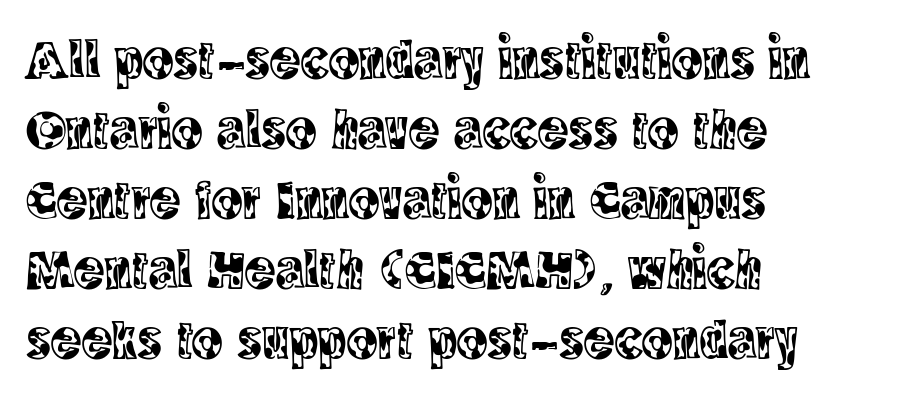
Q: Is the text italic (slanted)? A: No, it is upright.
Q: Is the typeface a serif or a sans-serif typeface? A: Serif.
Q: Is the text underlined? A: No.
Q: How is the paragraph aligned? A: Left-aligned.
Q: Is the spacing between letters normal or unusually wide? A: Normal.
Q: Width (condensed, normal, or wide)? A: Condensed.
Q: x-height? A: Large.
Q: Monospaced? A: No.
